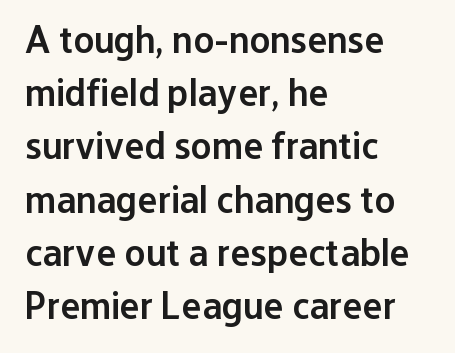
The lines sit at an ordinary, default distance from one another. The rendering uses natural spacing where letterforms have individual widths. The words here are not underlined. These lines were composed using upright roman letters.
